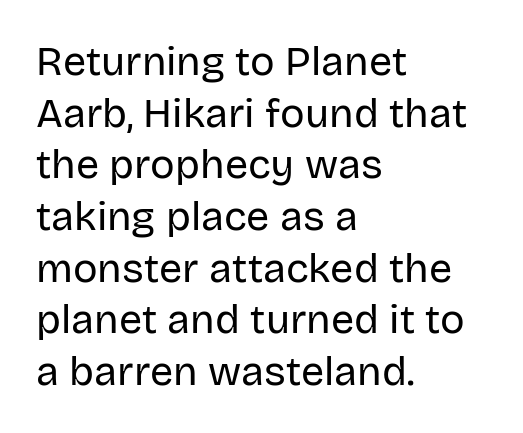
{"serif": "no", "italic": "no", "bold": "no", "weight": "regular", "width": "normal", "stroke_contrast": "low", "x_height": "large", "monospaced": "no", "underline": "no", "align": "left", "line_spacing": "normal", "line_spacing_ratio": 1.26, "letter_spacing": "normal", "letter_spacing_em": 0.0, "glyph_px": 41}
